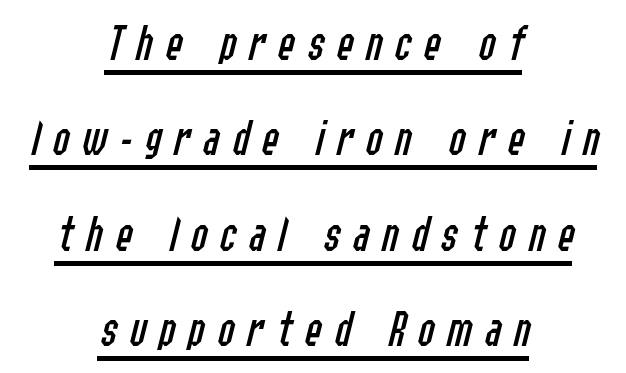
Q: Is the text bold? A: No.
Q: Is the text italic (slanted)? A: Yes, it leans right by about 14 degrees.
Q: Is the text underlined? A: Yes.
Q: How is the paragraph aligned? A: Centered.
Q: Is the spacing between letters normal or unusually wide? A: Unusually wide.
Q: Width (condensed, normal, or wide)? A: Condensed.
Q: Stroke contrast? A: Low.
Q: x-height? A: Medium.
Q: Monospaced? A: No.
